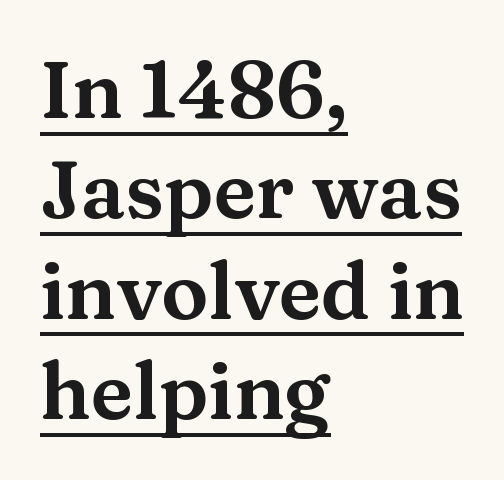
Q: Is the text italic (slanted)? A: No, it is upright.
Q: Is the typeface a serif or a sans-serif typeface? A: Serif.
Q: Is the text underlined? A: Yes.
Q: How is the paragraph aligned? A: Left-aligned.
Q: Is the spacing between letters normal or unusually wide? A: Normal.
Q: Is the spacing between lines tight, normal or loose? A: Normal.
Q: Width (condensed, normal, or wide)? A: Wide.
Q: Stroke contrast? A: Medium.
Q: x-height? A: Medium.
Q: Monospaced? A: No.
